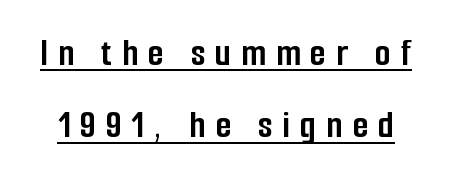
{"serif": "no", "italic": "no", "bold": "yes", "weight": "semibold", "width": "condensed", "stroke_contrast": "low", "x_height": "medium", "monospaced": "no", "underline": "yes", "line_spacing_ratio": 1.81, "letter_spacing": "wide", "letter_spacing_em": 0.26, "glyph_px": 40}
